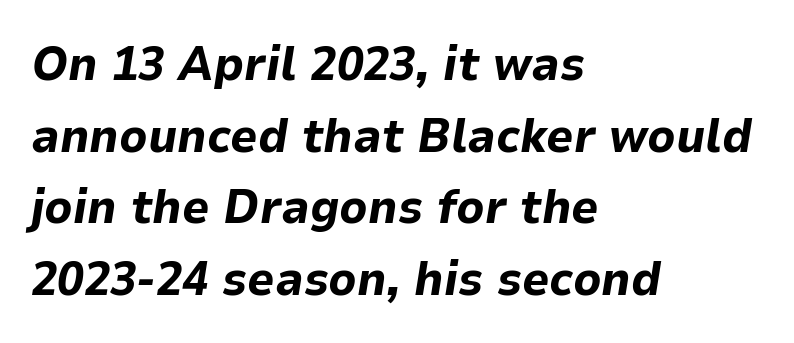
{"italic": "yes", "lean": "right", "slant_degrees": 9, "bold": "yes", "weight": "bold", "width": "normal", "stroke_contrast": "low", "x_height": "medium", "monospaced": "no", "underline": "no", "align": "left", "line_spacing": "normal", "line_spacing_ratio": 1.49, "letter_spacing": "normal", "letter_spacing_em": 0.0, "glyph_px": 48}
